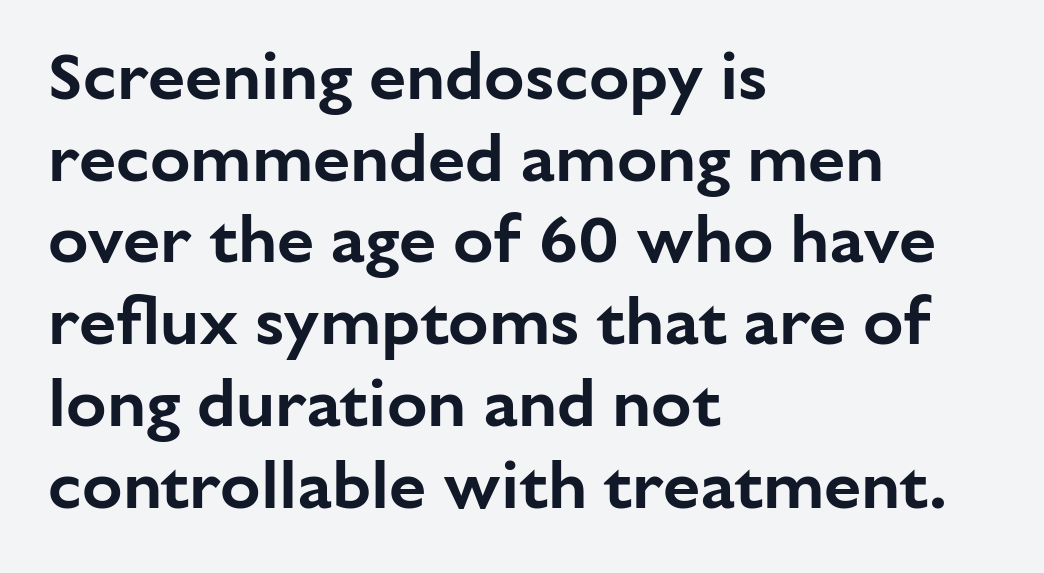
{"serif": "no", "italic": "no", "width": "normal", "stroke_contrast": "low", "x_height": "medium", "monospaced": "no", "underline": "no", "align": "left", "line_spacing_ratio": 1.22, "letter_spacing": "normal", "letter_spacing_em": 0.0, "glyph_px": 67}
